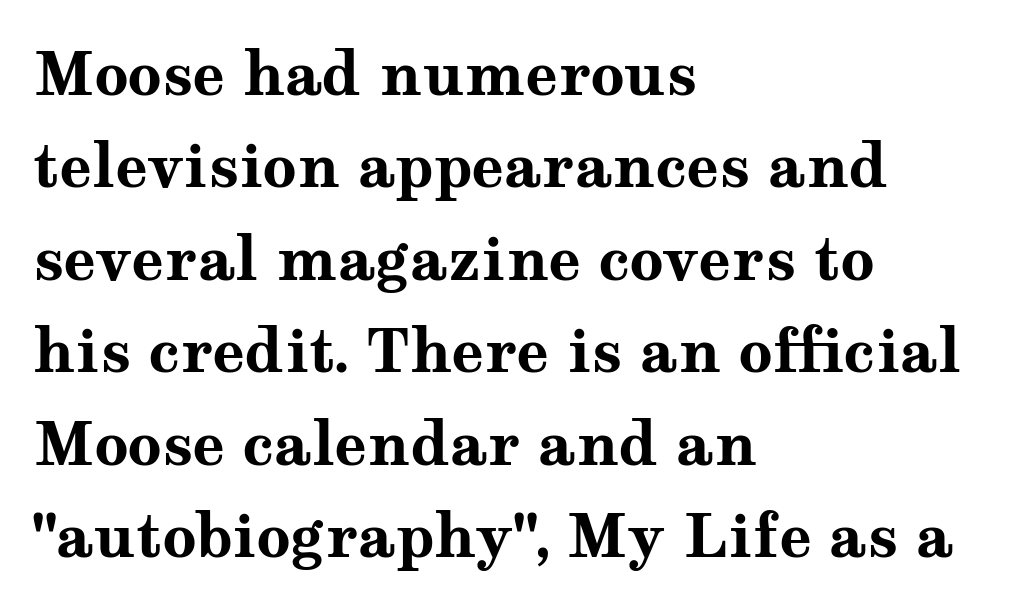
Short and long lines alike share a common starting point at left. Its strokes are broad and dark, the hallmark of bold type. The type sits square on the baseline with zero lean. The gap between lines stays unmarked.
